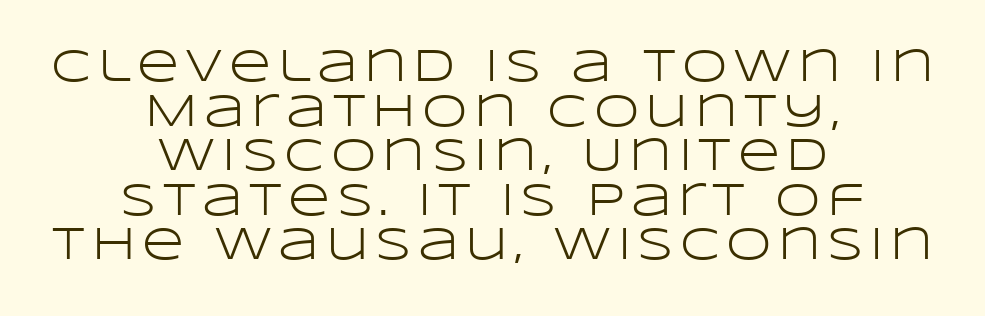
Q: Is the text bold? A: No.
Q: Is the text italic (slanted)? A: No, it is upright.
Q: Is the typeface a serif or a sans-serif typeface? A: Sans-serif.
Q: Is the text underlined? A: No.
Q: How is the paragraph aligned? A: Centered.
Q: Is the spacing between lines tight, normal or loose? A: Tight.
Q: Width (condensed, normal, or wide)? A: Wide.
Q: Stroke contrast? A: Low.
Q: x-height? A: Large.
Q: Monospaced? A: No.
